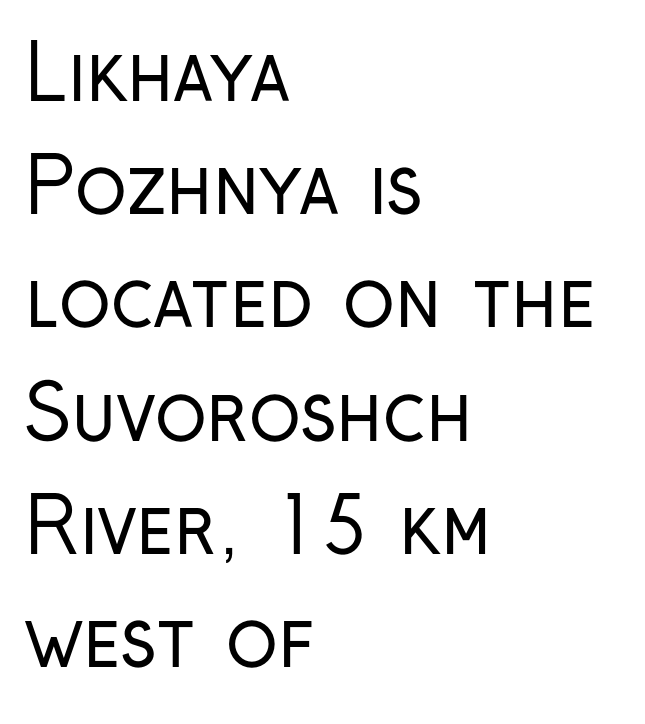
Q: Is the text bold? A: No.
Q: Is the text italic (slanted)? A: No, it is upright.
Q: Is the typeface a serif or a sans-serif typeface? A: Sans-serif.
Q: Is the text underlined? A: No.
Q: How is the paragraph aligned? A: Left-aligned.
Q: Is the spacing between letters normal or unusually wide? A: Normal.
Q: Is the spacing between lines tight, normal or loose? A: Normal.
Q: Width (condensed, normal, or wide)? A: Condensed.
Q: Stroke contrast? A: Low.
Q: x-height? A: Medium.
Q: Monospaced? A: No.
